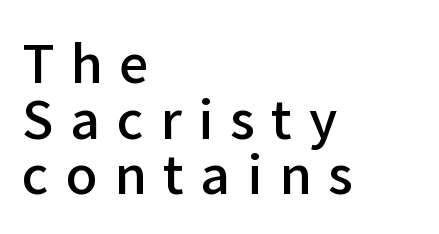
{"serif": "no", "italic": "no", "bold": "semi", "weight": "semibold", "width": "normal", "stroke_contrast": "low", "x_height": "medium", "monospaced": "no", "underline": "no", "align": "left", "line_spacing": "tight", "line_spacing_ratio": 1.07, "letter_spacing": "wide", "letter_spacing_em": 0.32, "glyph_px": 52}
